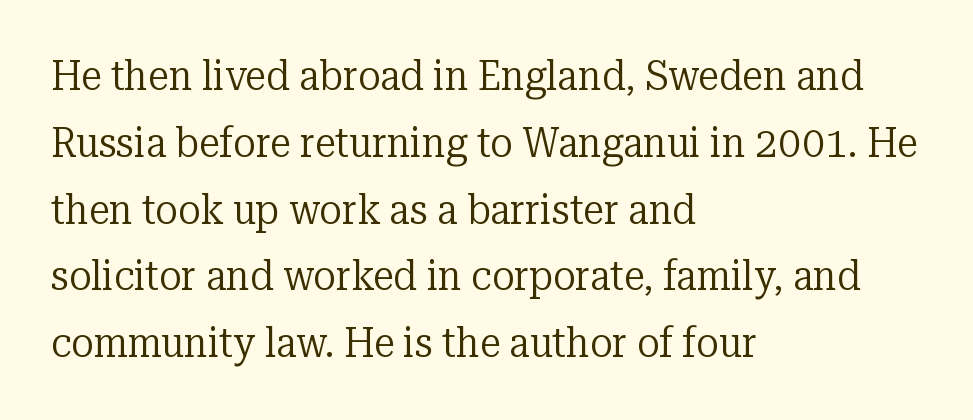
The leading is moderate, giving the passage an even texture. Stems here are at most as thick as an everyday book face. Letter spacing: default. Notice how the passage keeps a crisp vertical edge on the left only.
